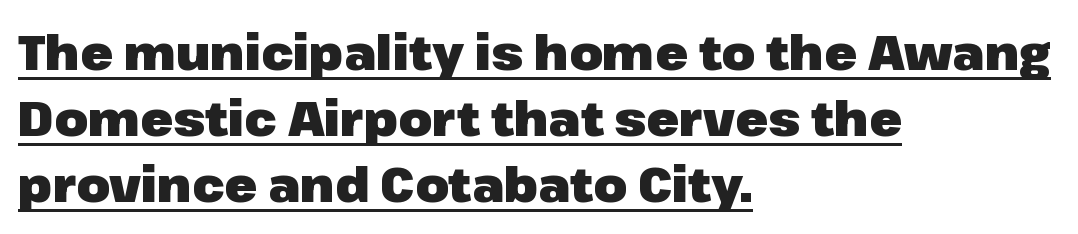
The image shows 48 px heavy sans-serif type, upright; set left-aligned, normal line spacing (1.37x), normal letter spacing, underlined; low stroke contrast and a medium x-height.
